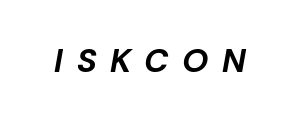
Q: Is the text bold? A: Yes.
Q: Is the text italic (slanted)? A: Yes, it leans right by about 10 degrees.
Q: Is the text underlined? A: No.
Q: Is the spacing between letters normal or unusually wide? A: Unusually wide.
Q: Width (condensed, normal, or wide)? A: Normal.
Q: Stroke contrast? A: Low.
Q: x-height? A: Medium.
Q: Monospaced? A: No.
